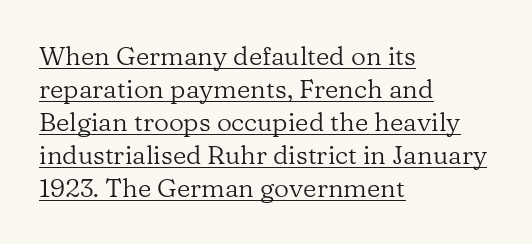
Q: Is the text bold? A: No.
Q: Is the text italic (slanted)? A: No, it is upright.
Q: Is the text underlined? A: Yes.
Q: How is the paragraph aligned? A: Left-aligned.
Q: Is the spacing between letters normal or unusually wide? A: Normal.
Q: Is the spacing between lines tight, normal or loose? A: Normal.
